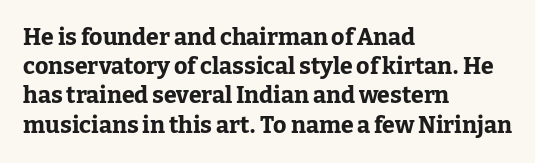
Is the block centered? No — it sits flush against the left margin. Strong, thick strokes mark this as bold type. Plain, unruled lines of type. Nothing unusual about the tracking: characters are spaced as the font intends. When letters stand straight like this, we call the style roman or upright. One glance says typical: line gaps are just what's usual.
